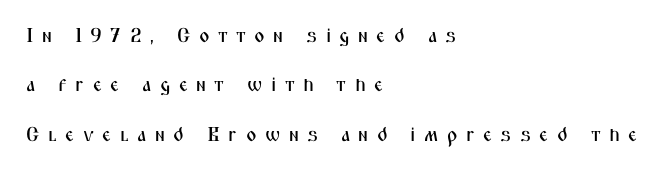
The image shows 20 px text type, upright; set left-aligned, loose line spacing (2.47x), unusually wide letter spacing (+0.42 em), not underlined.
